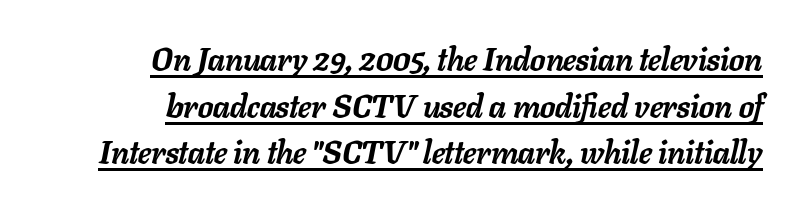
The image shows 32 px semibold type, italic (leaning right); set right-aligned, normal line spacing (1.46x), normal letter spacing, underlined; low stroke contrast and a medium x-height.
